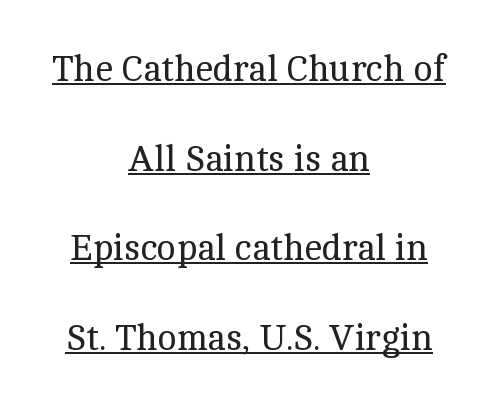
A continuous stroke trails under the words, as in a hyperlink. A great deal of white space separates one row of letters from the next. Compared with a flush-left layout, this one balances lines on the center instead. Note the varied advance widths — an 'i' is clearly narrower than an 'm'. These lines keep a tight, regular rhythm from letter to letter.
